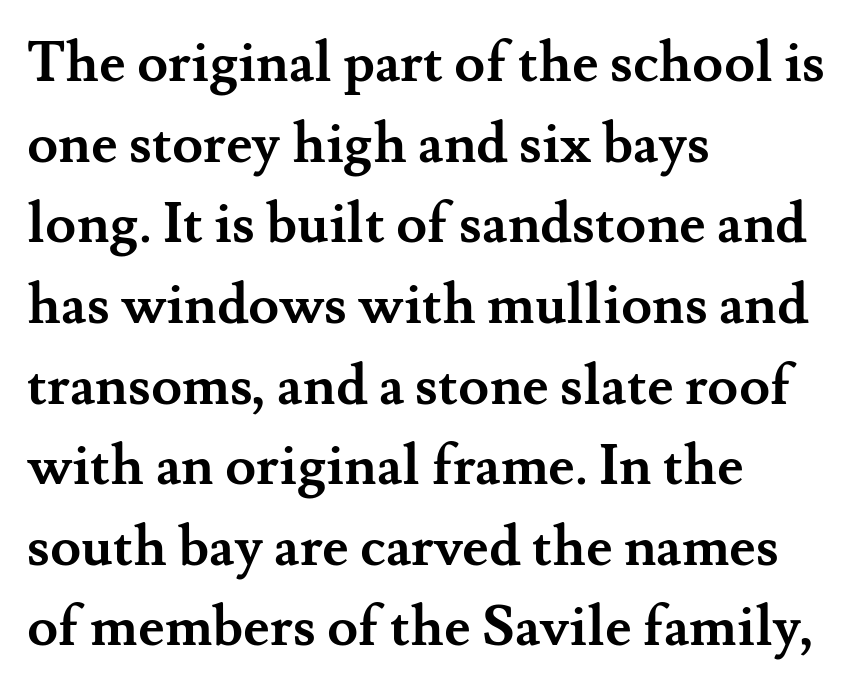
The image shows 56 px semibold serif type, upright; set left-aligned, normal line spacing (1.44x), normal letter spacing, not underlined; medium stroke contrast and a small x-height.
